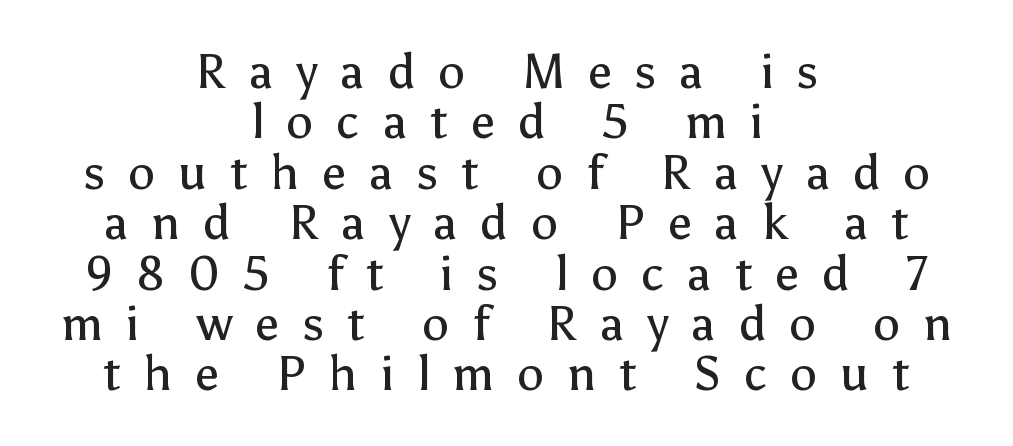
{"serif": "no", "italic": "no", "bold": "no", "weight": "regular", "width": "normal", "stroke_contrast": "low", "x_height": "medium", "monospaced": "no", "underline": "no", "align": "center", "line_spacing": "tight", "line_spacing_ratio": 1.05, "letter_spacing": "wide", "letter_spacing_em": 0.48, "glyph_px": 48}
